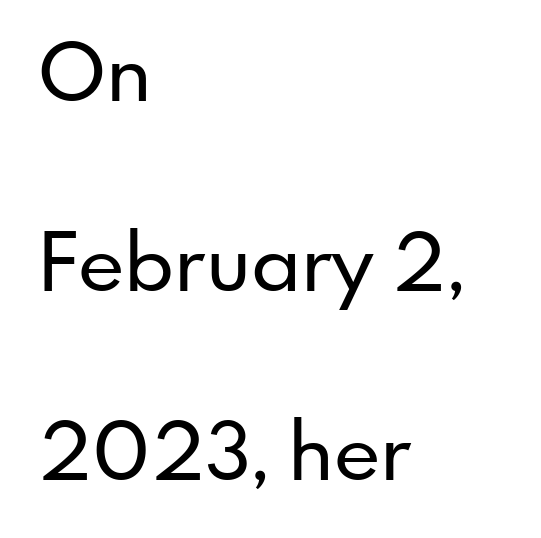
A roman cut, with each character standing at attention. Words appear dense and cohesive because spacing is normal. Interline gaps are noticeably wide in this sample. The glyphs are unaccompanied by any horizontal stroke below them.
